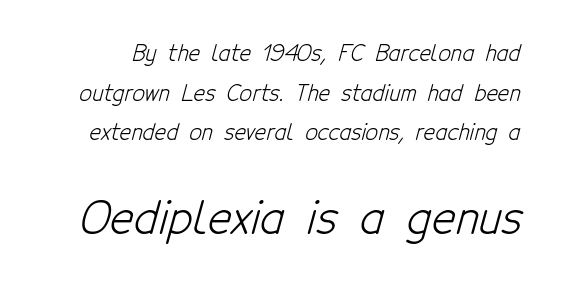
{"serif": "no", "bold": "no", "weight": "light", "width": "condensed", "stroke_contrast": "low", "x_height": "medium", "monospaced": "no", "underline": "no", "line_spacing_ratio": 1.8, "letter_spacing": "normal", "letter_spacing_em": 0.0, "larger_block": "second", "size_ratio": 2.05, "glyph_px": 45}
